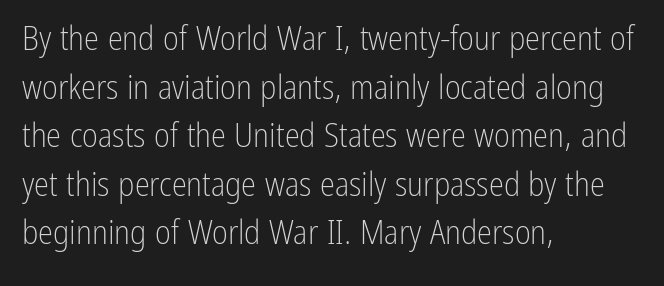
{"serif": "no", "italic": "no", "bold": "no", "weight": "light", "width": "condensed", "stroke_contrast": "low", "x_height": "medium", "monospaced": "no", "underline": "no", "align": "left", "line_spacing": "normal", "line_spacing_ratio": 1.43, "letter_spacing": "normal", "letter_spacing_em": 0.0, "glyph_px": 34}
